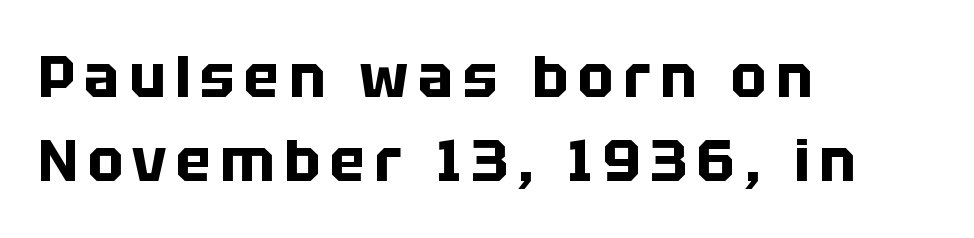
Tall strokes in this sample are plumb rather than angled. A typesetter would call this proportional, since set widths differ per character. If you drew a ruler down the left edge, every line would touch it. On the weight axis this lands at bold, roughly 700. Typographically, this falls in the sans-serif category. This sample keeps an unexceptional amount of space between lines.
